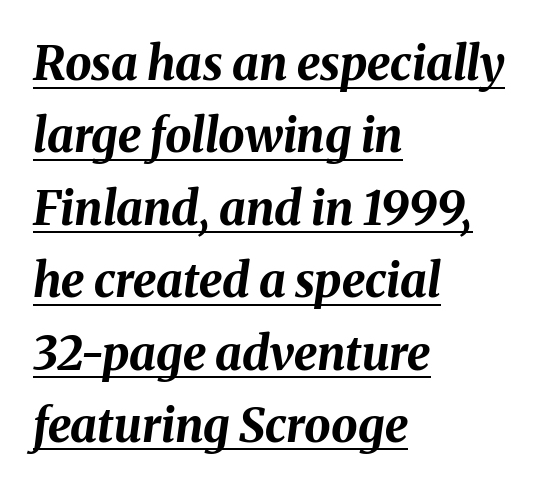
What weight is shown? A full bold with thick strokes. Looks like someone drew a line under every word here. Baseline-to-baseline distance is the conventional proportion of letter height. Honestly, the letter spacing is just normal — you wouldn't notice it. Note the varied advance widths — an 'i' is clearly narrower than an 'm'. Every row of glyphs begins at an identical x-position on the left.
